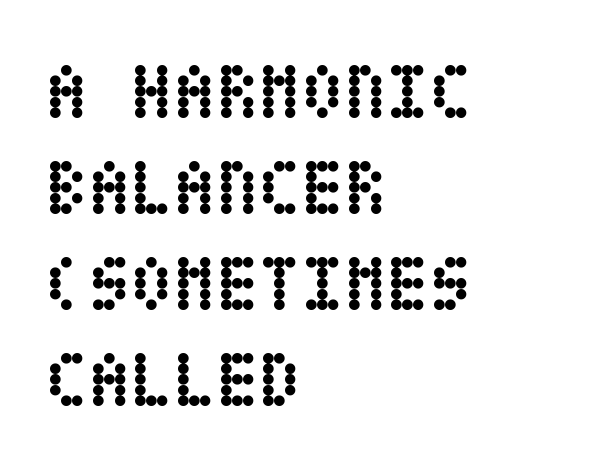
{"italic": "no", "bold": "yes", "weight": "semibold", "width": "condensed", "stroke_contrast": "low", "x_height": "large", "underline": "no", "align": "left", "line_spacing_ratio": 1.23, "letter_spacing": "normal", "letter_spacing_em": 0.0, "glyph_px": 78}
